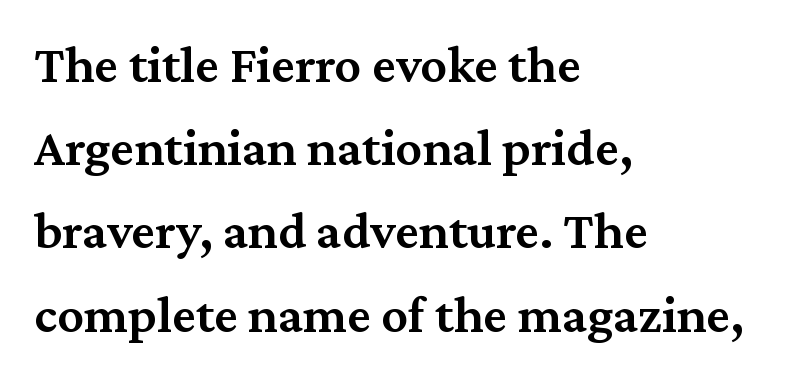
The image shows 53 px semibold serif type, upright; set left-aligned, normal line spacing (1.57x), normal letter spacing, not underlined; medium stroke contrast and a medium x-height.
